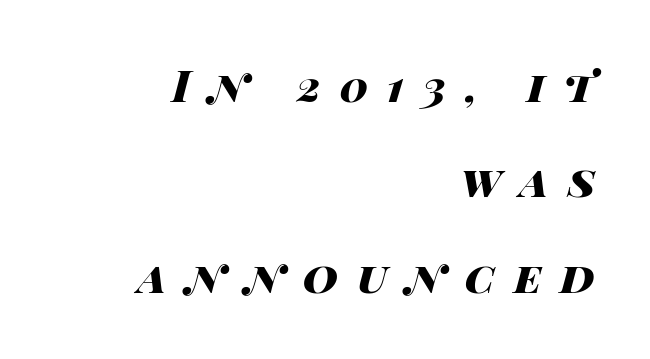
{"italic": "yes", "lean": "right", "slant_degrees": 14, "bold": "yes", "weight": "heavy", "width": "wide", "stroke_contrast": "high", "x_height": "large", "monospaced": "no", "underline": "no", "align": "right", "line_spacing": "loose", "line_spacing_ratio": 2.22, "letter_spacing": "wide", "letter_spacing_em": 0.44, "glyph_px": 43}
